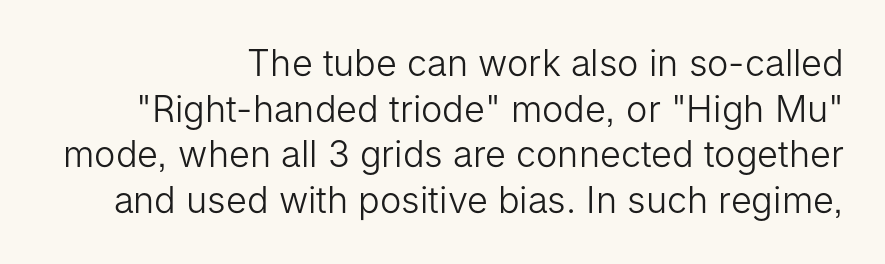
{"serif": "no", "italic": "no", "bold": "no", "weight": "light", "width": "normal", "stroke_contrast": "low", "x_height": "medium", "monospaced": "no", "underline": "no", "align": "right", "line_spacing": "normal", "line_spacing_ratio": 1.27, "letter_spacing": "normal", "letter_spacing_em": 0.0, "glyph_px": 36}
